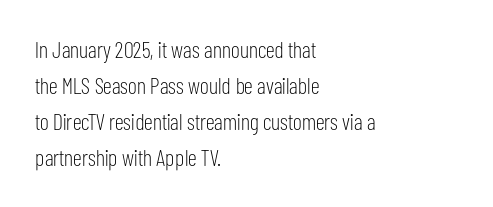
Nothing unusual about the tracking: characters are spaced as the font intends. The typesetter chose a ragged-right arrangement here. Vertical strokes here are truly vertical. In terms of leading, this rendering sits right in the middle.
